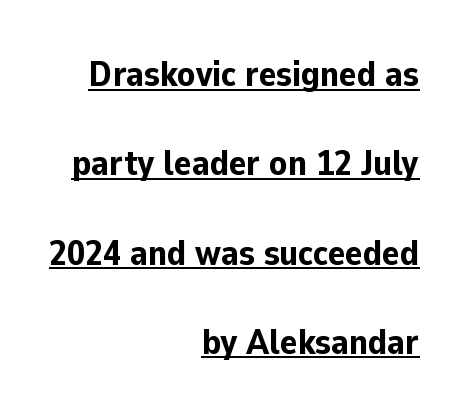
These lines are set flush right with a ragged left edge. Does the lettering tilt? It doesn't — this is upright. What stands out about the letter spacing? Nothing — it is the standard amount. This block would shrink considerably if given ordinary leading; it's expanded now. Set as a true bold cut, around the 700 mark. Observe the absence of serifs on each vertical stroke in this sample.
